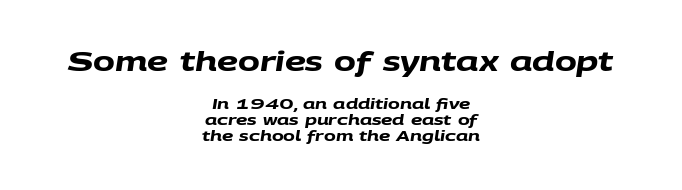
{"bold": "yes", "underline": "no", "align": "center", "line_spacing": "tight", "line_spacing_ratio": 1.13, "letter_spacing": "normal", "letter_spacing_em": 0.0, "larger_block": "first", "size_ratio": 1.86, "glyph_px": 26}
